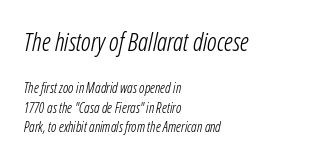
Q: Is the text bold? A: No.
Q: Is the text italic (slanted)? A: Yes, it leans right by about 12 degrees.
Q: Is the text underlined? A: No.
Q: How is the paragraph aligned? A: Left-aligned.
Q: Is the spacing between letters normal or unusually wide? A: Normal.
Q: Is the spacing between lines tight, normal or loose? A: Normal.
Q: Which block of text is set in a larger size, the first (top) or the second (bottom)? A: The first (top) one.
